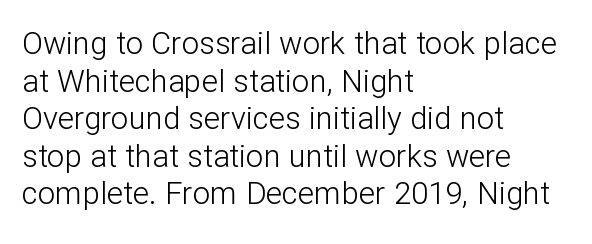
{"serif": "no", "italic": "no", "bold": "no", "weight": "light", "width": "normal", "stroke_contrast": "low", "x_height": "medium", "monospaced": "no", "underline": "no", "align": "left", "line_spacing_ratio": 1.21, "letter_spacing": "normal", "letter_spacing_em": 0.0, "glyph_px": 31}
